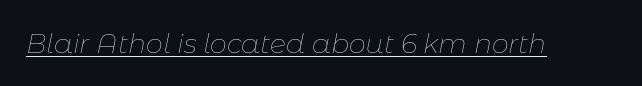
{"italic": "yes", "lean": "right", "slant_degrees": 11, "bold": "no", "underline": "yes", "letter_spacing": "normal", "letter_spacing_em": 0.0, "glyph_px": 27}
